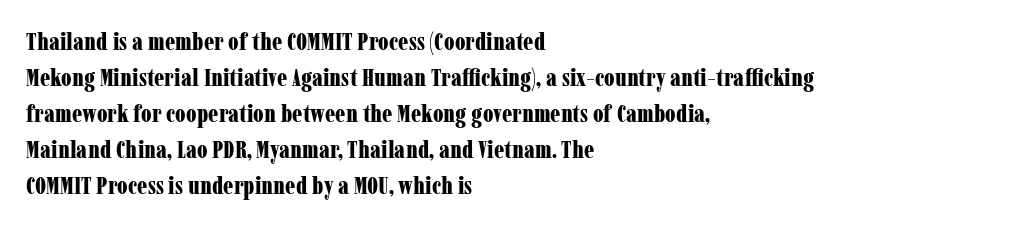
The image shows 25 px bold type, upright; set left-aligned, normal line spacing (1.44x), normal letter spacing, not underlined.
